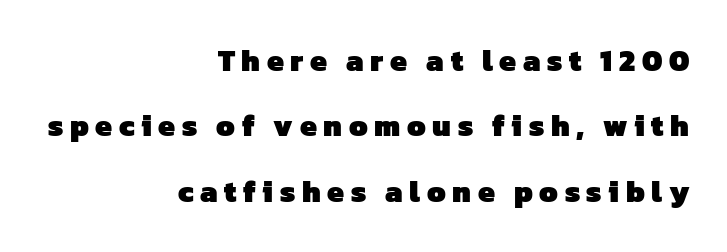
{"serif": "no", "bold": "yes", "weight": "heavy", "width": "normal", "stroke_contrast": "low", "x_height": "medium", "monospaced": "no", "underline": "no", "align": "right", "line_spacing": "loose", "line_spacing_ratio": 2.18, "letter_spacing": "wide", "letter_spacing_em": 0.22, "glyph_px": 30}
